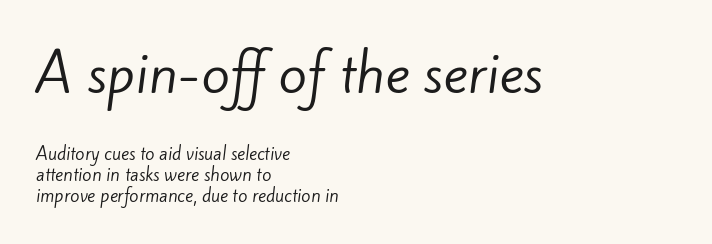
The image shows 52 px regular-weight sans-serif type; set left-aligned, line spacing 1.22x, normal letter spacing, not underlined; the first (top) block is 3.06x larger; low stroke contrast and a small x-height.
